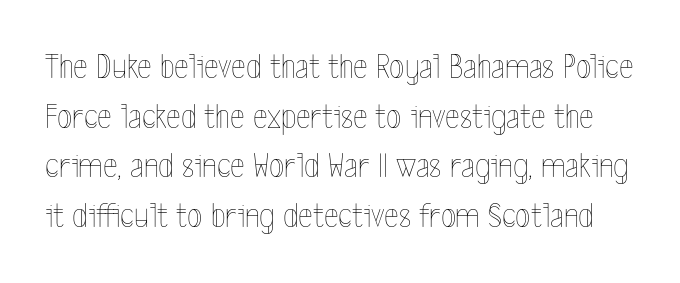
A normal amount of white space separates one row of letters from the next. Note the varied advance widths — an 'i' is clearly narrower than an 'm'. Stems here are at most as thick as an everyday book face. Glyph-to-glyph distance matches everyday printed text. The typography opts for an upright posture over an oblique one.
